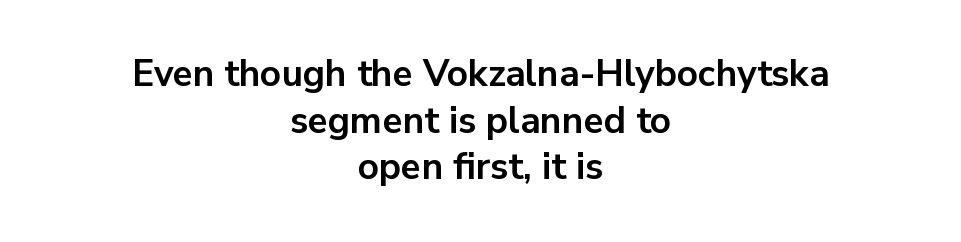
Q: Is the text bold? A: Yes.
Q: Is the text italic (slanted)? A: No, it is upright.
Q: Is the typeface a serif or a sans-serif typeface? A: Sans-serif.
Q: Is the text underlined? A: No.
Q: How is the paragraph aligned? A: Centered.
Q: Is the spacing between letters normal or unusually wide? A: Normal.
Q: Is the spacing between lines tight, normal or loose? A: Normal.
Q: Width (condensed, normal, or wide)? A: Normal.
Q: Stroke contrast? A: Low.
Q: x-height? A: Medium.
Q: Monospaced? A: No.
